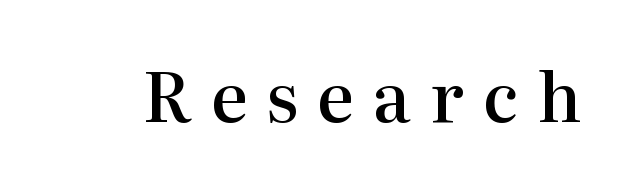
Q: Is the text bold? A: Semi-bold.
Q: Is the text italic (slanted)? A: No, it is upright.
Q: Is the typeface a serif or a sans-serif typeface? A: Serif.
Q: Is the text underlined? A: No.
Q: Is the spacing between letters normal or unusually wide? A: Unusually wide.
Q: Width (condensed, normal, or wide)? A: Normal.
Q: Stroke contrast? A: High.
Q: x-height? A: Medium.
Q: Monospaced? A: No.
